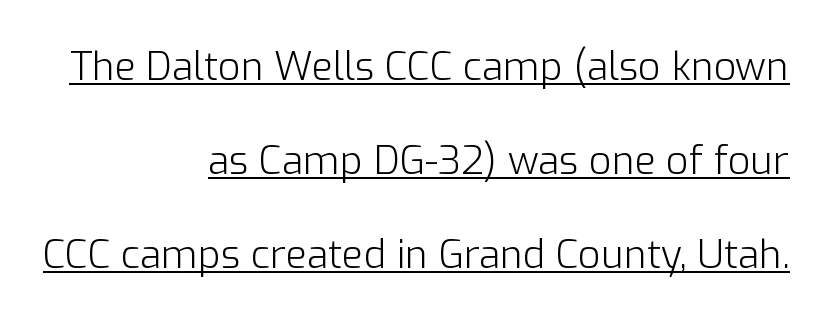
The image shows 39 px light sans-serif type, upright; set right-aligned, loose line spacing (2.41x), normal letter spacing, underlined; low stroke contrast and a medium x-height.
